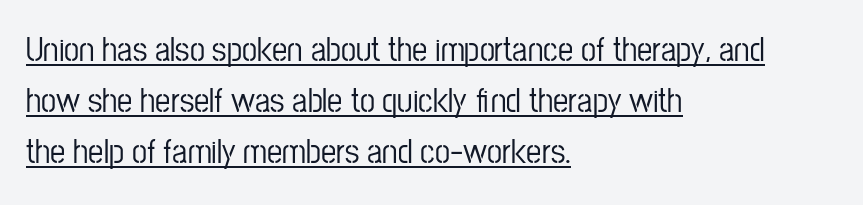
These lines are rendered in a variable-pitch font. Ordinary non-slanted type is in use. Quick note: interline space is typical. Looks like someone drew a line under every word here.
